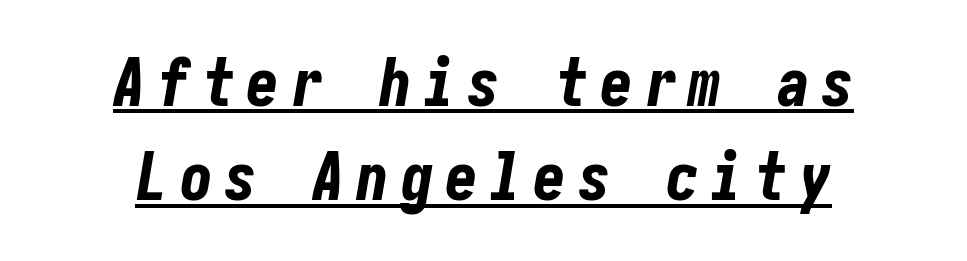
The image shows 66 px bold, condensed type, italic (leaning right); set centered, normal line spacing (1.43x), underlined; low stroke contrast and a medium x-height.
